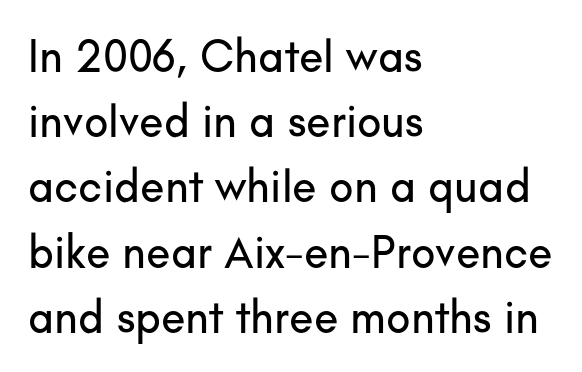
The compositor pushed each line to the left boundary. Just letters on the line, the space beneath them empty. A typesetter would call this proportional, since set widths differ per character. Is this a sans? Yes — the strokes have no serifs. How are the letters spaced? Ordinarily, with no added tracking.
